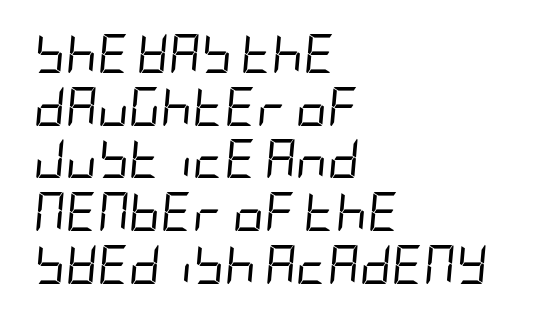
Has an underline been added? It has not. Summary of vertical rhythm: regular, with standard interline spacing. You can tell it's italic because the verticals aren't actually vertical. Visually the block forms a straight wall on the left and a jagged coastline on the right. Is this a heavy cut? Hardly; it is regular or lighter. Look at the tracking — it's just the regular setting, nothing added.
